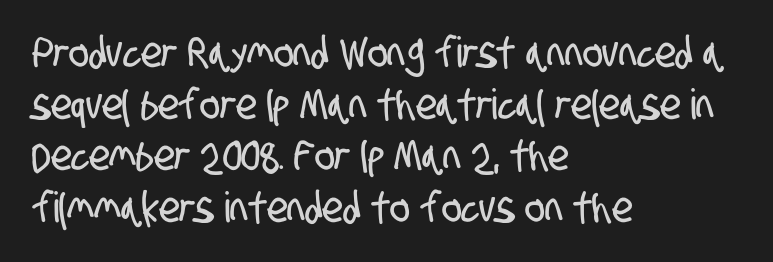
The image shows 42 px condensed sans-serif type; set left-aligned, line spacing 1.23x, normal letter spacing, not underlined; low stroke contrast and a large x-height.
